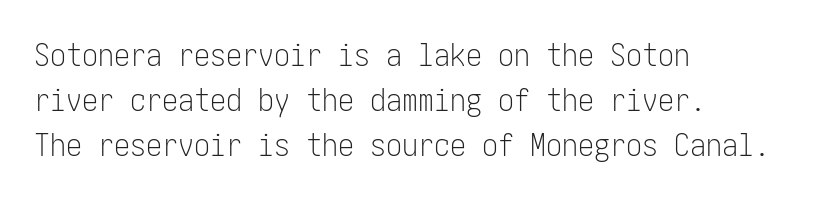
The ragged edge is on the right, which tells us the setting is flush left. Baseline-to-baseline distance is the conventional proportion of letter height. The lettering stays uniformly vertical, giving the passage a roman look. Weight: in the light-to-regular range. Quick note: underline off. The gaps between neighbouring characters are ordinary and unremarkable.
